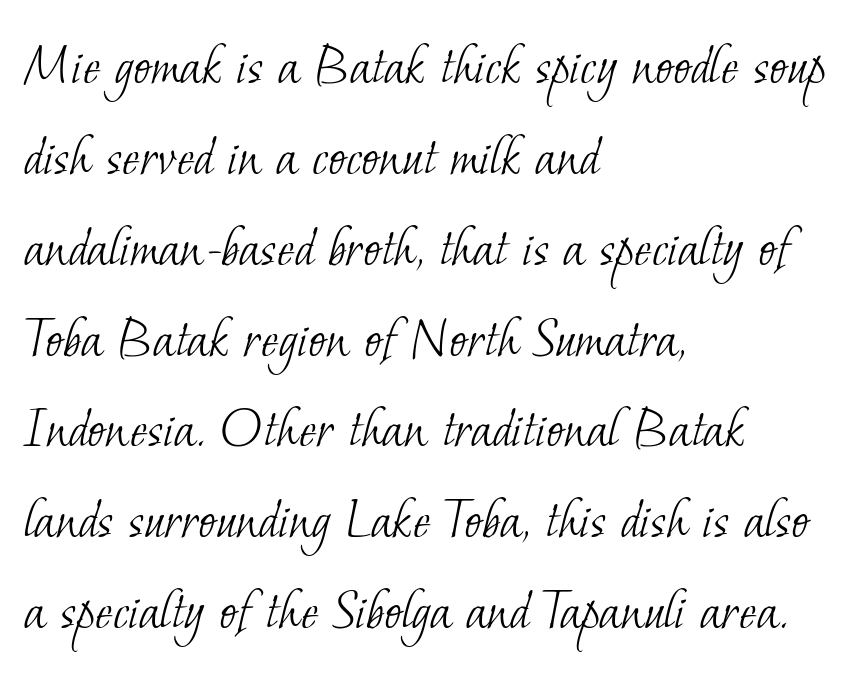
Q: Is the text bold? A: No.
Q: Is the typeface a serif or a sans-serif typeface? A: Serif.
Q: Is the text underlined? A: No.
Q: How is the paragraph aligned? A: Left-aligned.
Q: Is the spacing between letters normal or unusually wide? A: Normal.
Q: Is the spacing between lines tight, normal or loose? A: Normal.
Q: Width (condensed, normal, or wide)? A: Normal.
Q: Stroke contrast? A: Low.
Q: x-height? A: Small.
Q: Monospaced? A: No.
